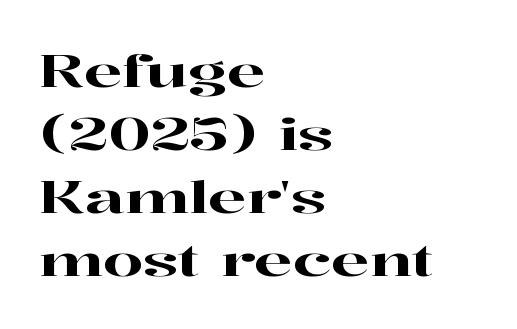
Varying glyph widths throughout — classic text-font behaviour. A typesetter would mark this as roman, not italic. Typeset ragged right — the left edge is the straight one. Honestly, the letter spacing is just normal — you wouldn't notice it. The line-height multiplier appears to be the usual default. Look at the bottom of the vertical strokes: they flare into serifs here.
